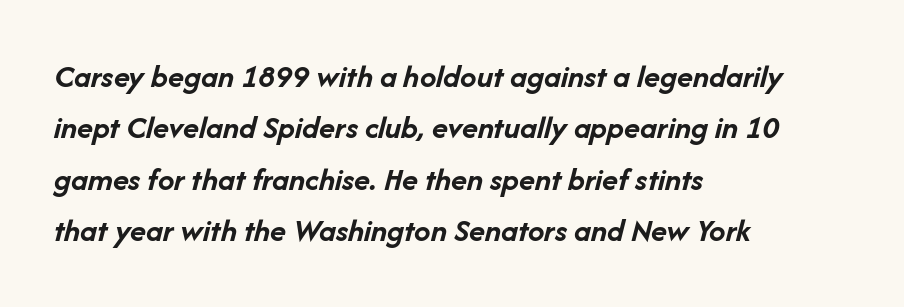
{"italic": "yes", "lean": "right", "slant_degrees": 14, "bold": "yes", "weight": "semibold", "width": "normal", "stroke_contrast": "low", "x_height": "medium", "monospaced": "no", "underline": "no", "align": "left", "line_spacing": "normal", "line_spacing_ratio": 1.56, "letter_spacing": "normal", "letter_spacing_em": 0.0, "glyph_px": 33}
